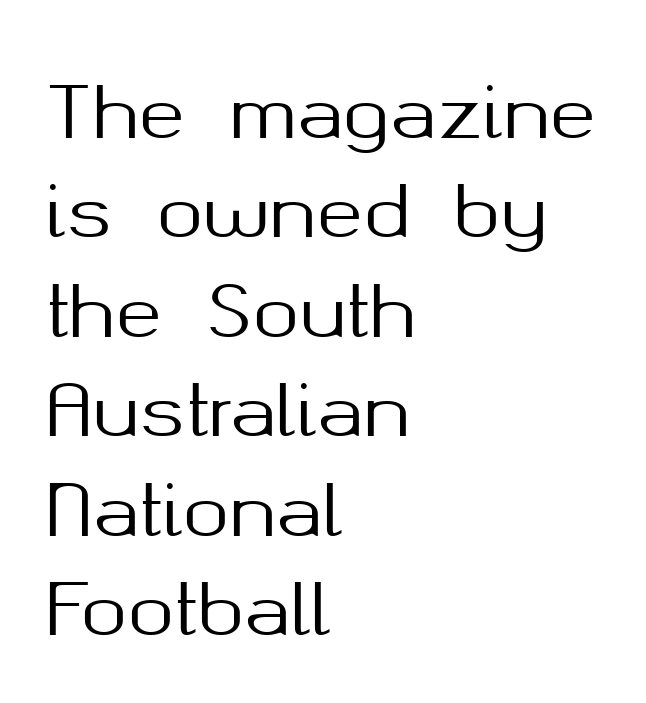
Q: Is the text italic (slanted)? A: No, it is upright.
Q: Is the typeface a serif or a sans-serif typeface? A: Sans-serif.
Q: Is the text underlined? A: No.
Q: How is the paragraph aligned? A: Left-aligned.
Q: Is the spacing between letters normal or unusually wide? A: Normal.
Q: Is the spacing between lines tight, normal or loose? A: Normal.
Q: Width (condensed, normal, or wide)? A: Normal.
Q: Stroke contrast? A: Medium.
Q: x-height? A: Medium.
Q: Monospaced? A: No.
